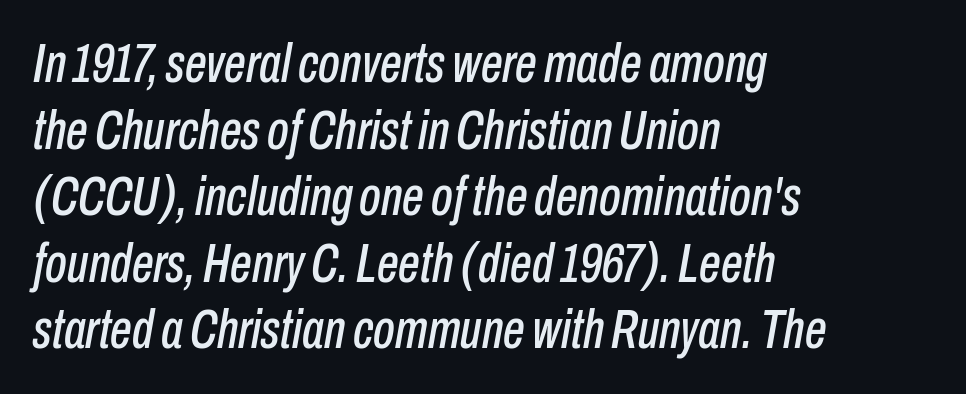
{"italic": "yes", "lean": "right", "slant_degrees": 10, "width": "condensed", "stroke_contrast": "low", "x_height": "medium", "monospaced": "no", "underline": "no", "align": "left", "line_spacing_ratio": 1.21, "letter_spacing": "normal", "letter_spacing_em": 0.0, "glyph_px": 55}
